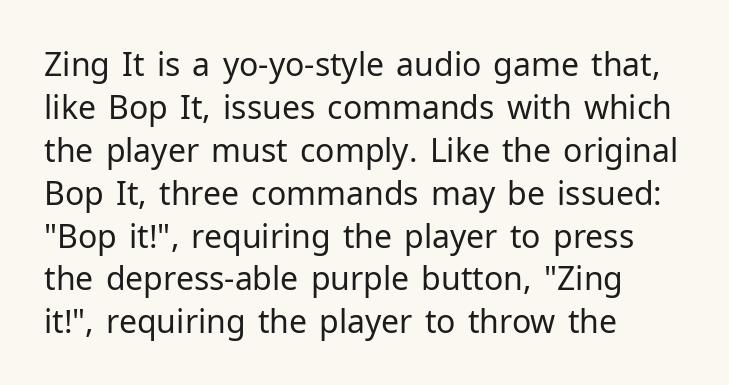
Are there feet on the stems? There aren't — it's a sans. How would I describe the line gaps? Plain and ordinary. This sample uses an upright cut, with every glyph sitting square on the baseline. Does extra space separate the letters? No, they use regular spacing. This sample has the flowing, uneven cadence of proportional lettering.
